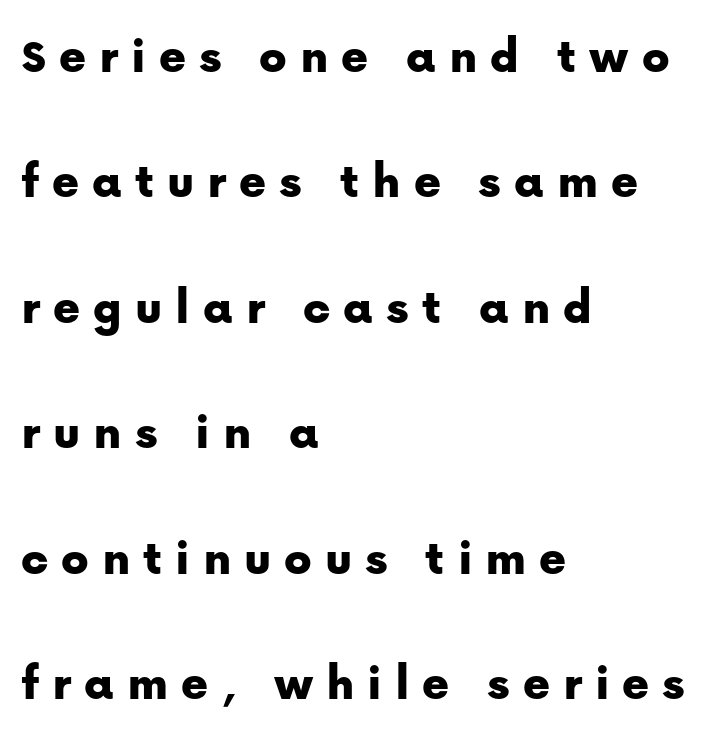
The image shows 51 px sans-serif type, upright; set left-aligned, loose line spacing (2.46x), unusually wide letter spacing (+0.25 em), not underlined; low stroke contrast and a medium x-height.
